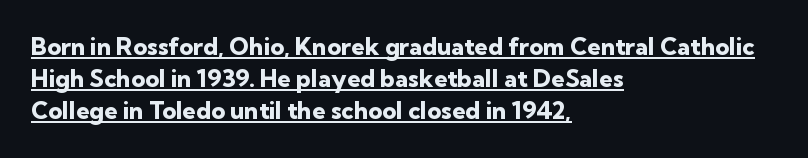
The image shows 24 px bold type, upright; set left-aligned, normal line spacing (1.34x), normal letter spacing, underlined.
